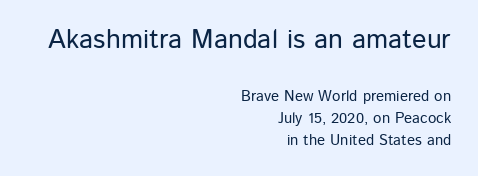
Q: Is the text italic (slanted)? A: No, it is upright.
Q: Is the text underlined? A: No.
Q: How is the paragraph aligned? A: Right-aligned.
Q: Is the spacing between letters normal or unusually wide? A: Normal.
Q: Is the spacing between lines tight, normal or loose? A: Normal.
Q: Which block of text is set in a larger size, the first (top) or the second (bottom)? A: The first (top) one.
